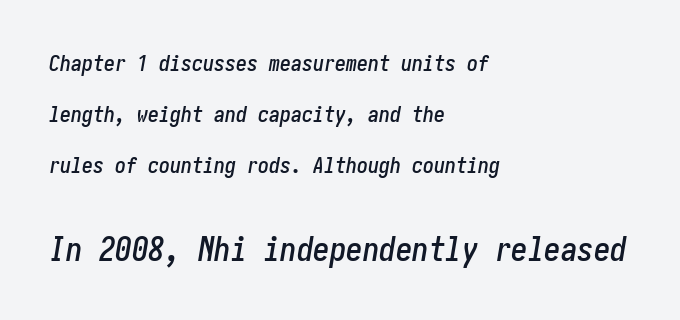
The emphasis by scale lands on block number two, below. Descenders hang freely into open space. Notice the wide empty band between every row — that's loose leading. Typeset ragged right — the left edge is the straight one.
